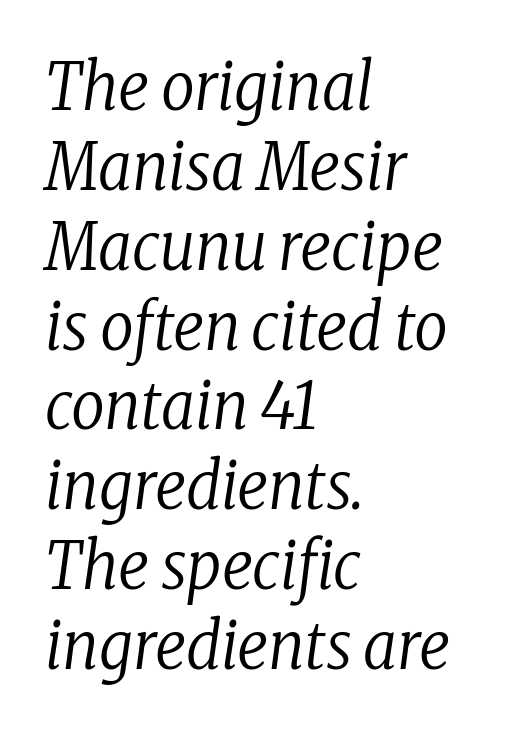
{"serif": "yes", "italic": "yes", "lean": "right", "slant_degrees": 8, "bold": "no", "weight": "regular", "width": "condensed", "stroke_contrast": "low", "x_height": "medium", "monospaced": "no", "underline": "no", "align": "left", "line_spacing_ratio": 1.21, "letter_spacing": "normal", "letter_spacing_em": 0.0, "glyph_px": 66}
